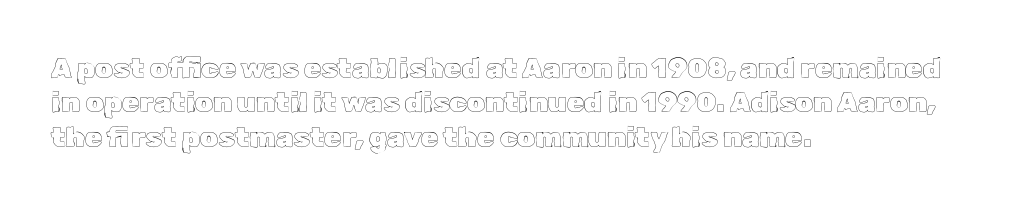
Q: Is the text italic (slanted)? A: No, it is upright.
Q: Is the text underlined? A: No.
Q: How is the paragraph aligned? A: Left-aligned.
Q: Is the spacing between letters normal or unusually wide? A: Normal.
Q: Width (condensed, normal, or wide)? A: Normal.
Q: x-height? A: Medium.
Q: Monospaced? A: No.
